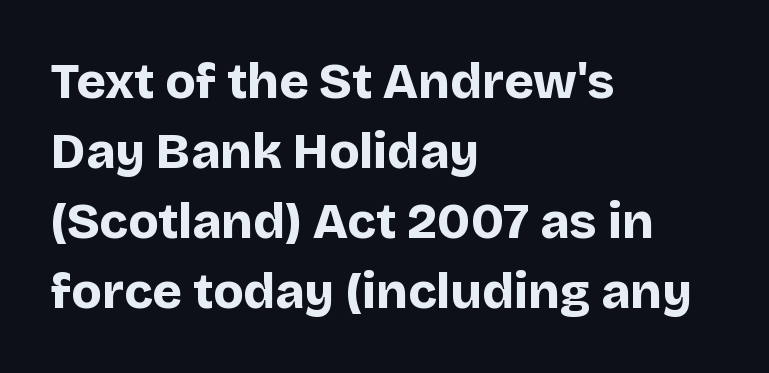
Think of a printed novel: that variable character pitch is what you see here. Does the lettering tilt? It doesn't — this is upright. Is there much room between lines? A standard amount, neither cramped nor airy. The rendering shows plain stroke endings on the letterforms — a sans-serif design. The gap between lines stays unmarked.
